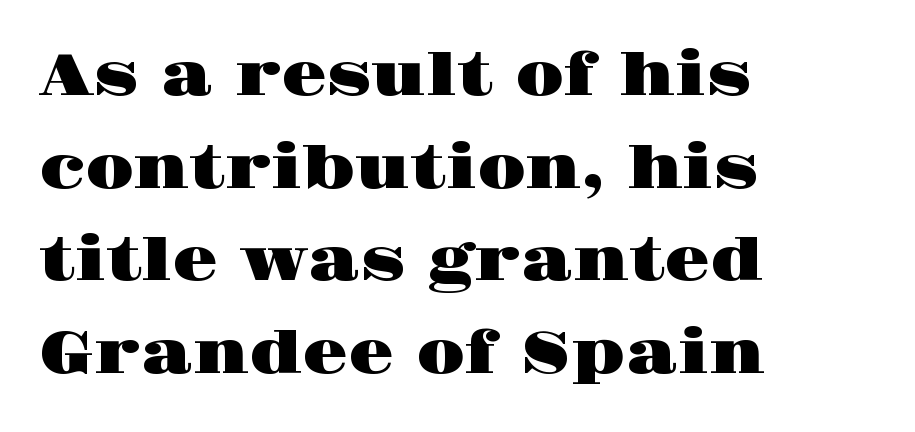
The image shows 59 px wide serif type, upright; set left-aligned, normal line spacing (1.57x), normal letter spacing, not underlined; high stroke contrast and a large x-height.
